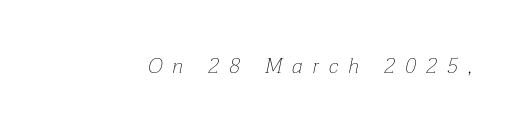
{"italic": "yes", "lean": "right", "slant_degrees": 12, "bold": "no", "underline": "no", "letter_spacing": "wide", "letter_spacing_em": 0.48, "glyph_px": 21}
